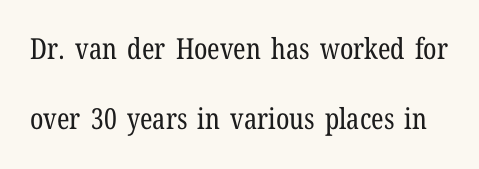
Every stem runs plumb, perpendicular to the baseline. The font is comparable to plain body text, perhaps lighter. These lines are rendered in a variable-pitch font. Has an underline been added? It has not. The passage shown is typeset with a serif family. You could call the tracking neutral — neither tight nor loose.
